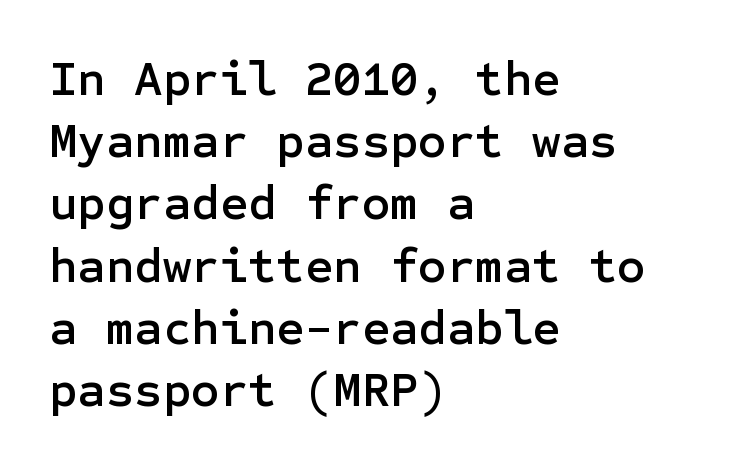
The image shows 49 px sans-serif type, upright; set left-aligned, normal line spacing (1.27x), normal letter spacing, not underlined; low stroke contrast and a medium x-height.
